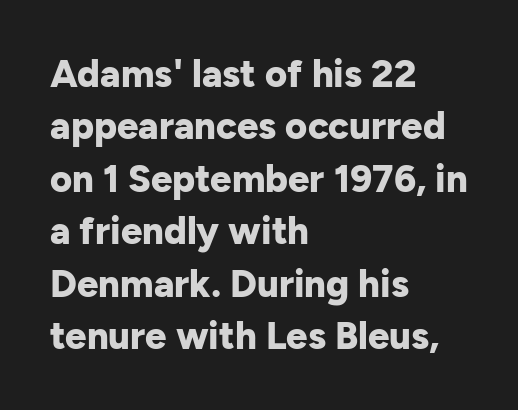
Q: Is the text bold? A: Yes.
Q: Is the text italic (slanted)? A: No, it is upright.
Q: Is the typeface a serif or a sans-serif typeface? A: Sans-serif.
Q: Is the text underlined? A: No.
Q: How is the paragraph aligned? A: Left-aligned.
Q: Is the spacing between letters normal or unusually wide? A: Normal.
Q: Is the spacing between lines tight, normal or loose? A: Normal.
Q: Width (condensed, normal, or wide)? A: Normal.
Q: Stroke contrast? A: Low.
Q: x-height? A: Medium.
Q: Monospaced? A: No.
